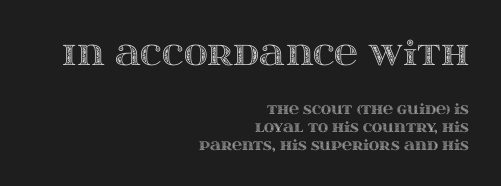
The image shows 33 px wide type, upright; set right-aligned, normal line spacing (1.27x), normal letter spacing, not underlined; the first (top) block is 2.36x larger; a large x-height.
